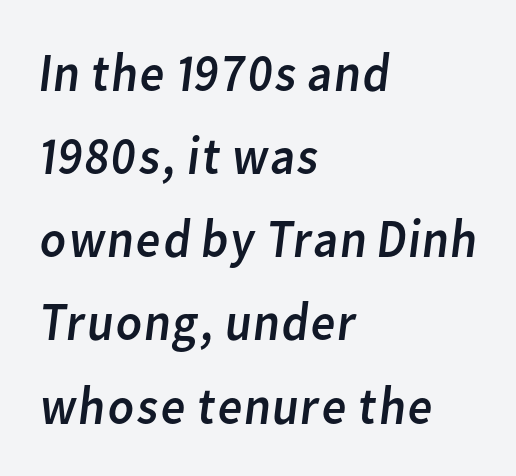
Proportional: the letters do not fall into vertical columns. A clean baseline with only descenders dipping below it. The passage is arranged the way most books set body copy — flush left. Each letter's strokes conclude bluntly, with no projecting serifs. Each new line begins a customary step beneath the previous one.
